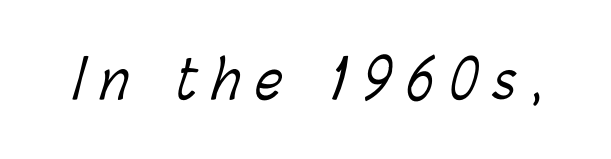
The image shows 53 px light, condensed type; set unusually wide letter spacing (+0.31 em), not underlined; low stroke contrast and a medium x-height.
